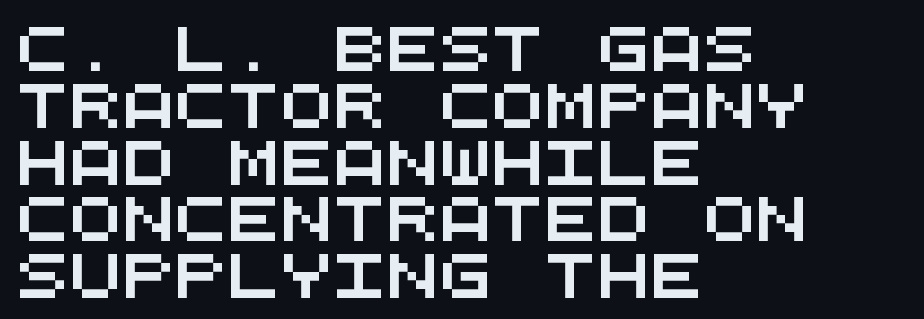
The image shows 44 px wide sans-serif type, monospaced; set left-aligned, normal line spacing (1.29x), normal letter spacing, not underlined; medium stroke contrast and a large x-height.
